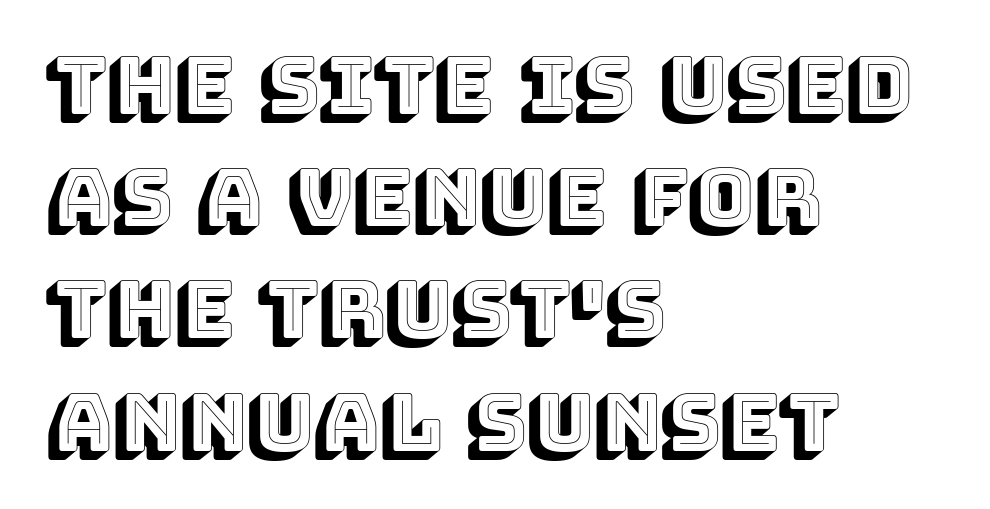
Q: Is the text italic (slanted)? A: No, it is upright.
Q: Is the text underlined? A: No.
Q: How is the paragraph aligned? A: Left-aligned.
Q: Is the spacing between letters normal or unusually wide? A: Normal.
Q: Is the spacing between lines tight, normal or loose? A: Normal.
Q: Width (condensed, normal, or wide)? A: Normal.
Q: x-height? A: Large.
Q: Monospaced? A: No.
